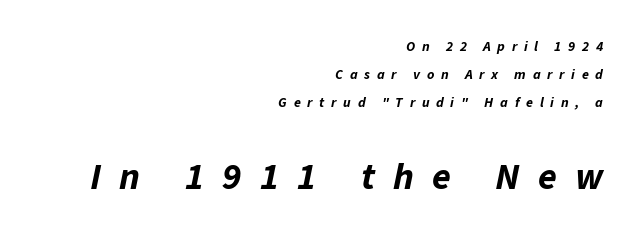
Q: Is the text bold? A: Yes.
Q: Is the text italic (slanted)? A: Yes, it leans right by about 11 degrees.
Q: Is the text underlined? A: No.
Q: How is the paragraph aligned? A: Right-aligned.
Q: Is the spacing between letters normal or unusually wide? A: Unusually wide.
Q: Is the spacing between lines tight, normal or loose? A: Loose.
Q: Which block of text is set in a larger size, the first (top) or the second (bottom)? A: The second (bottom) one.
Q: Width (condensed, normal, or wide)? A: Normal.
Q: Stroke contrast? A: Low.
Q: x-height? A: Medium.
Q: Monospaced? A: No.
